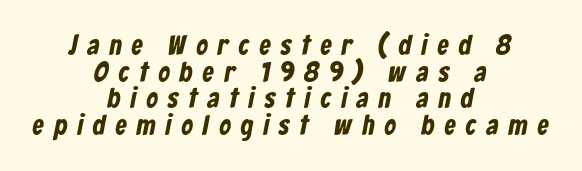
{"serif": "no", "width": "condensed", "stroke_contrast": "low", "x_height": "medium", "monospaced": "no", "underline": "no", "align": "center", "line_spacing": "tight", "line_spacing_ratio": 0.95, "letter_spacing": "wide", "letter_spacing_em": 0.37, "glyph_px": 28}
